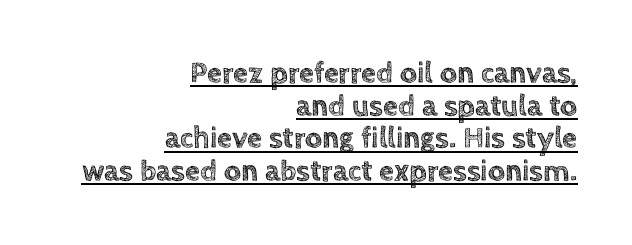
The image shows 30 px text type, upright; set right-aligned, tight line spacing (1.09x), normal letter spacing, underlined; a large x-height.
